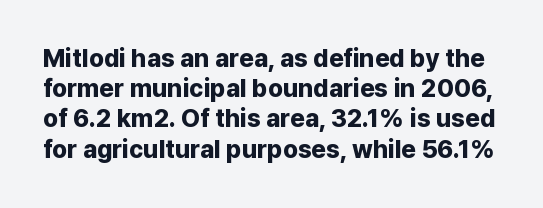
The image shows 25 px bold type, upright; set line spacing 1.21x, normal letter spacing, not underlined.
